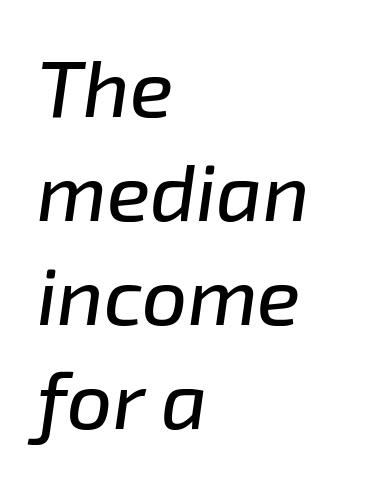
Leading matches the norm, producing a regular column. The tracking reads as untouched default to a designer's eye. Does the lettering tilt? It does — this is italic. Which margin do the lines hug? The left one — the right edge is uneven. The letters advance in unequal steps, a hallmark of proportional type. Each row of text sits above clean, open space.
